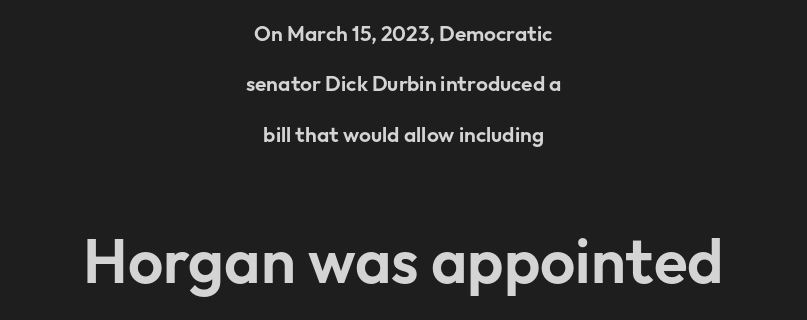
Default kerning and tracking; the words read as compact shapes. Looks like regular typesetting: each glyph gets only the width it needs. The lines are quadded center. In this sample the second text group is rendered at the bigger scale.
